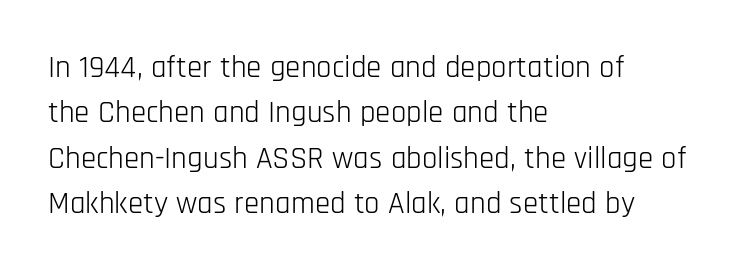
Q: Is the text bold? A: No.
Q: Is the text italic (slanted)? A: No, it is upright.
Q: Is the typeface a serif or a sans-serif typeface? A: Sans-serif.
Q: Is the text underlined? A: No.
Q: How is the paragraph aligned? A: Left-aligned.
Q: Is the spacing between letters normal or unusually wide? A: Normal.
Q: Is the spacing between lines tight, normal or loose? A: Normal.
Q: Width (condensed, normal, or wide)? A: Condensed.
Q: Stroke contrast? A: Low.
Q: x-height? A: Large.
Q: Monospaced? A: No.
